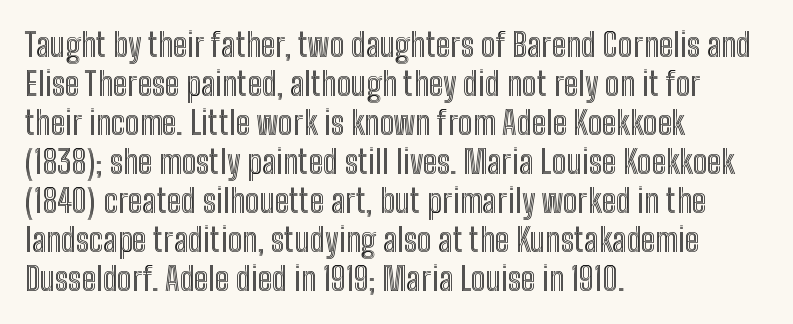
The image shows 32 px condensed type, upright; set left-aligned, line spacing 1.22x, normal letter spacing, not underlined; a medium x-height.
